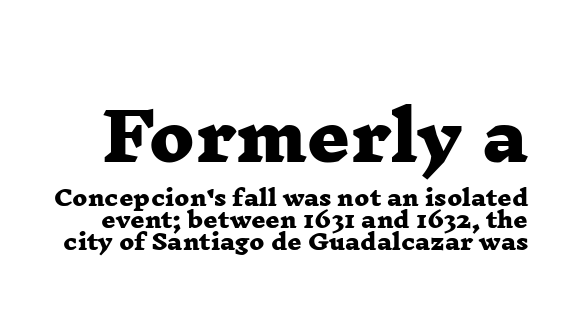
Q: Is the text bold? A: Yes.
Q: Is the typeface a serif or a sans-serif typeface? A: Serif.
Q: Is the text underlined? A: No.
Q: Is the spacing between letters normal or unusually wide? A: Normal.
Q: Is the spacing between lines tight, normal or loose? A: Tight.
Q: Which block of text is set in a larger size, the first (top) or the second (bottom)? A: The first (top) one.
Q: Width (condensed, normal, or wide)? A: Wide.
Q: Stroke contrast? A: Low.
Q: x-height? A: Medium.
Q: Monospaced? A: No.
